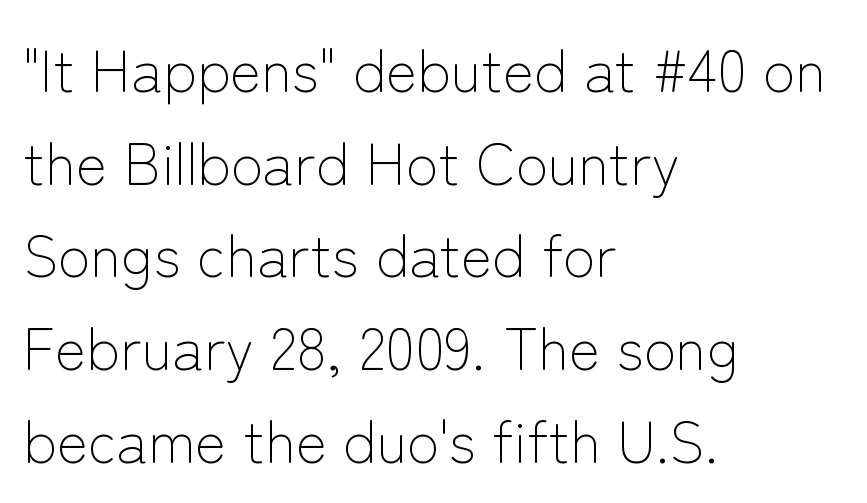
The image shows 59 px light sans-serif type, upright; set left-aligned, normal line spacing (1.57x), normal letter spacing, not underlined; low stroke contrast and a medium x-height.
